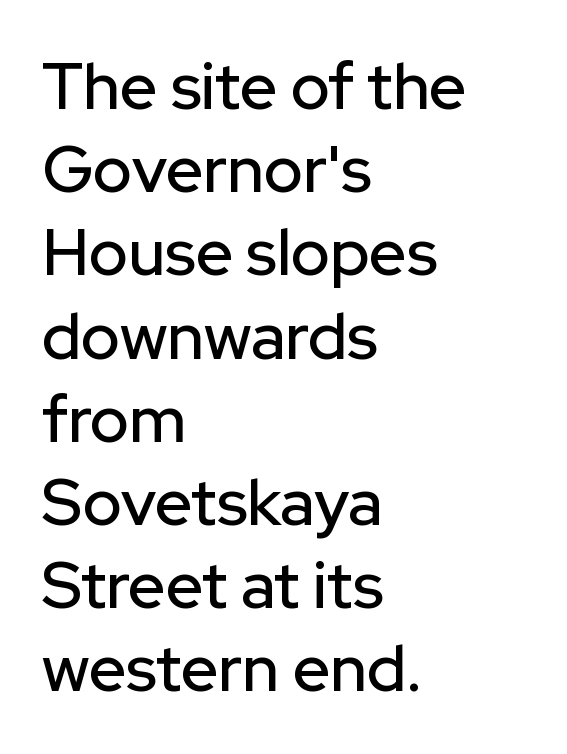
Every stem runs plumb, perpendicular to the baseline. There is no visible air inserted between adjacent glyphs. Just letters on the line, the space beneath them empty. Baseline-to-baseline distance is the conventional proportion of letter height. The rendering anchors every line to the left-hand side. Nothing sits at the stroke ends, so this counts as sans-serif.
